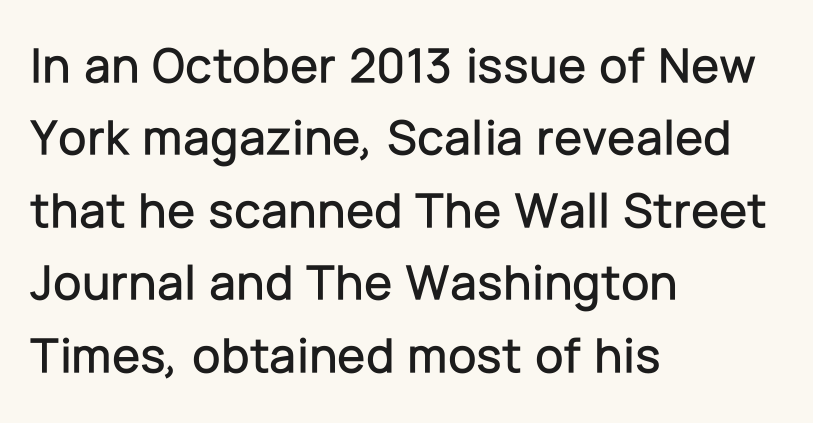
Q: Is the text italic (slanted)? A: No, it is upright.
Q: Is the typeface a serif or a sans-serif typeface? A: Sans-serif.
Q: Is the text underlined? A: No.
Q: How is the paragraph aligned? A: Left-aligned.
Q: Is the spacing between letters normal or unusually wide? A: Normal.
Q: Is the spacing between lines tight, normal or loose? A: Normal.
Q: Width (condensed, normal, or wide)? A: Normal.
Q: Stroke contrast? A: Low.
Q: x-height? A: Medium.
Q: Monospaced? A: No.
